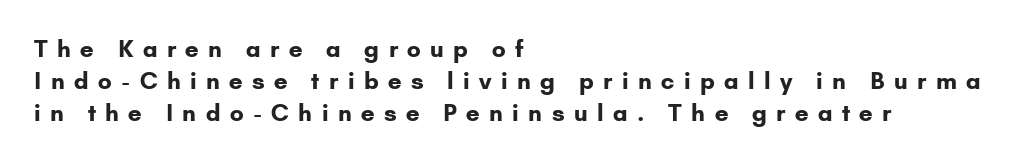
The paragraph has a hard left edge and a soft right edge. Ordinary non-slanted type is in use. Inter-character spacing is expanded well beyond the font's built-in metrics. The font is running at its bold setting. Evenly set lines give the paragraph a standard silhouette.
